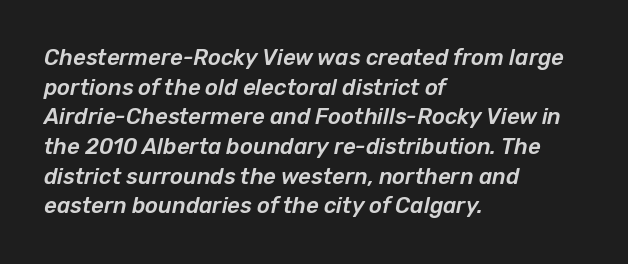
{"italic": "yes", "lean": "right", "slant_degrees": 12, "underline": "no", "align": "left", "line_spacing": "normal", "line_spacing_ratio": 1.35, "letter_spacing": "normal", "letter_spacing_em": 0.0, "glyph_px": 22}
